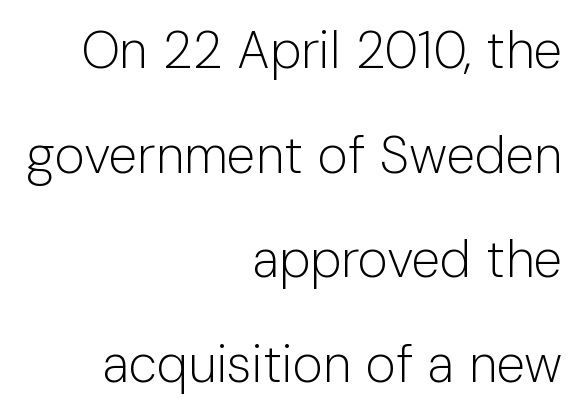
No chunkiness to these letters — they're not bold. Students, observe: this is what heavily led, spacious text looks like. The characters display no serif detailing; their extremities are plain. This sample uses plain, unmodified letter spacing. The lettering holds an erect, upright posture throughout.
